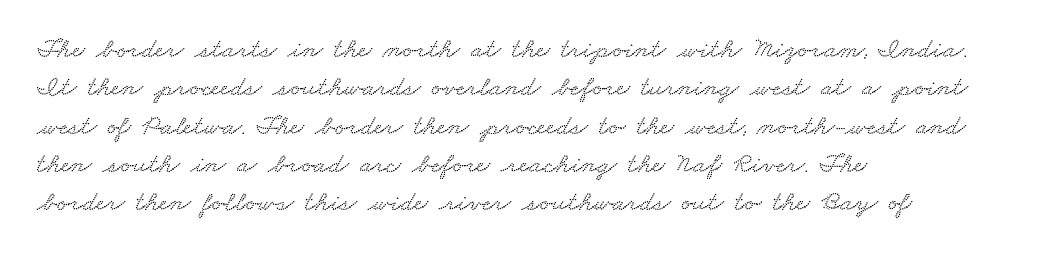
The image shows 28 px wide type; set left-aligned, normal line spacing (1.37x), normal letter spacing, not underlined; low stroke contrast and a small x-height.
